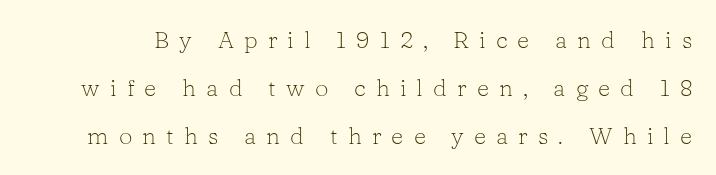
Tracking here is generous; glyphs stand well apart from one another. Is the type heavy? It reads as light-to-regular instead. The typography opts for an upright posture over an oblique one. Each new line begins a long way beneath the previous one. Descender tails drop into unmarked territory.
